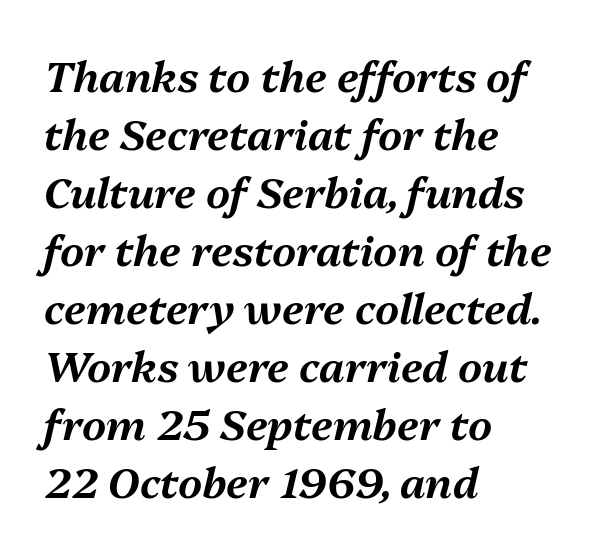
Q: Is the text italic (slanted)? A: Yes, it leans right by about 13 degrees.
Q: Is the text underlined? A: No.
Q: How is the paragraph aligned? A: Left-aligned.
Q: Is the spacing between letters normal or unusually wide? A: Normal.
Q: Is the spacing between lines tight, normal or loose? A: Normal.
Q: Width (condensed, normal, or wide)? A: Normal.
Q: Stroke contrast? A: Medium.
Q: x-height? A: Medium.
Q: Monospaced? A: No.
